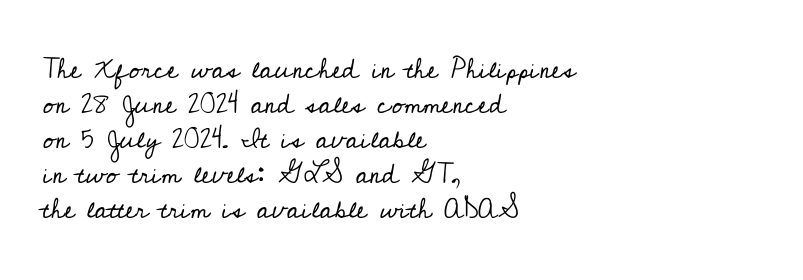
The space beneath each line is pristine and unruled. The face looks like a standard text weight, possibly lighter. Here the glyphs are tracked normally, forming tight word shapes. Alignment: flush left.
